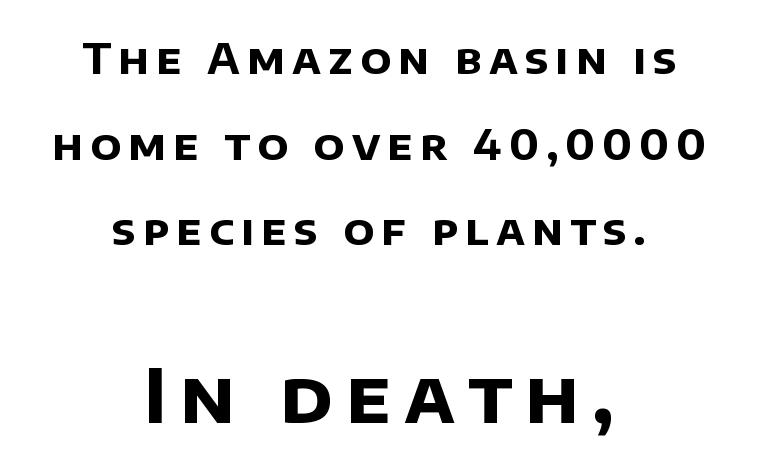
{"serif": "no", "bold": "yes", "weight": "bold", "width": "normal", "stroke_contrast": "low", "x_height": "large", "monospaced": "no", "underline": "no", "align": "center", "line_spacing": "loose", "line_spacing_ratio": 2.04, "larger_block": "second", "size_ratio": 1.76, "glyph_px": 74}
